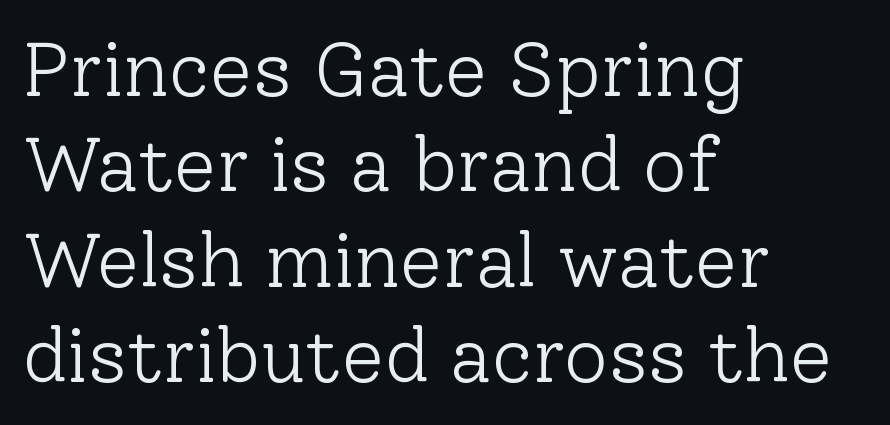
{"serif": "yes", "italic": "no", "bold": "no", "weight": "light", "width": "normal", "stroke_contrast": "low", "x_height": "medium", "monospaced": "no", "underline": "no", "align": "left", "line_spacing_ratio": 1.24, "letter_spacing": "normal", "letter_spacing_em": 0.0, "glyph_px": 77}
